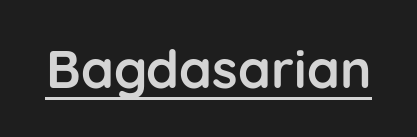
{"serif": "no", "italic": "no", "bold": "yes", "weight": "semibold", "width": "normal", "stroke_contrast": "low", "x_height": "medium", "monospaced": "no", "underline": "yes", "letter_spacing": "normal", "letter_spacing_em": 0.0, "glyph_px": 53}
